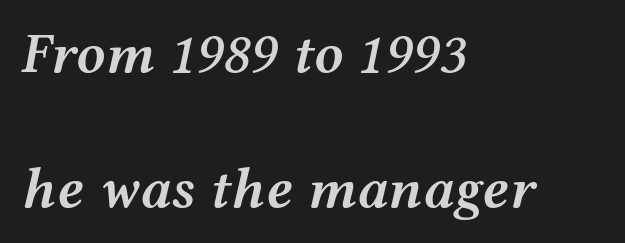
Q: Is the text bold? A: Semi-bold.
Q: Is the text italic (slanted)? A: Yes, it leans right by about 12 degrees.
Q: Is the text underlined? A: No.
Q: How is the paragraph aligned? A: Left-aligned.
Q: Is the spacing between letters normal or unusually wide? A: Normal.
Q: Is the spacing between lines tight, normal or loose? A: Loose.
Q: Width (condensed, normal, or wide)? A: Wide.
Q: Stroke contrast? A: Medium.
Q: x-height? A: Medium.
Q: Monospaced? A: No.
